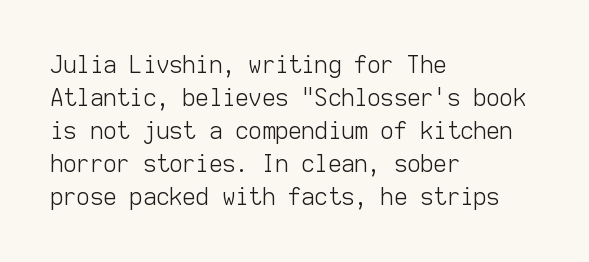
Honestly, the row spacing looks completely unremarkable. Caption: face not bold, strokes unweighted. Posture: vertical. This rendering features lettering with no underline. The setting favours the left margin, as ordinary paragraphs usually do.
